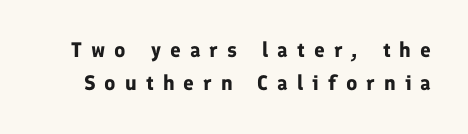
This rendering widens character spacing well past its baseline value. Strokes here are thick enough to call this a true bold. A roman cut, with each character standing at attention. Descenders hang freely into open space. Interline gaps are of average width in this sample.
